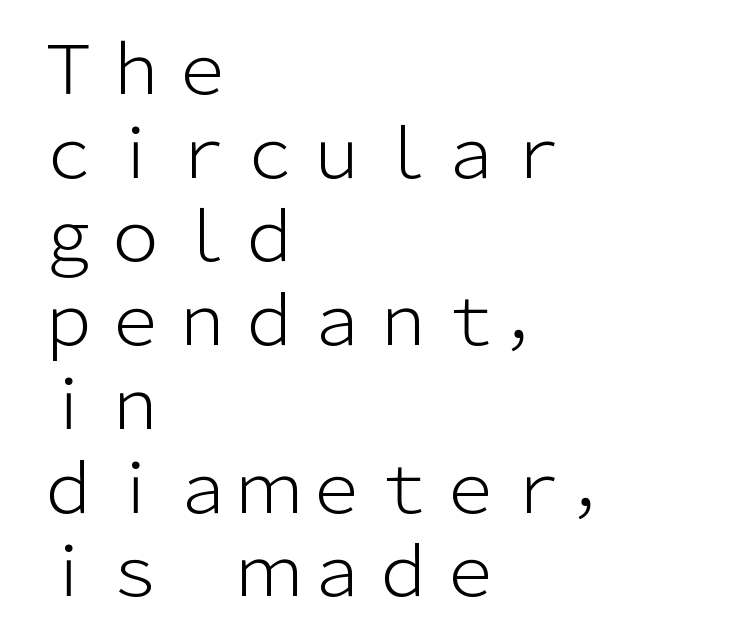
{"serif": "no", "italic": "no", "bold": "no", "weight": "light", "width": "normal", "stroke_contrast": "low", "x_height": "medium", "monospaced": "no", "underline": "no", "align": "left", "line_spacing": "normal", "line_spacing_ratio": 1.25, "letter_spacing": "normal", "letter_spacing_em": 0.0, "glyph_px": 67}
